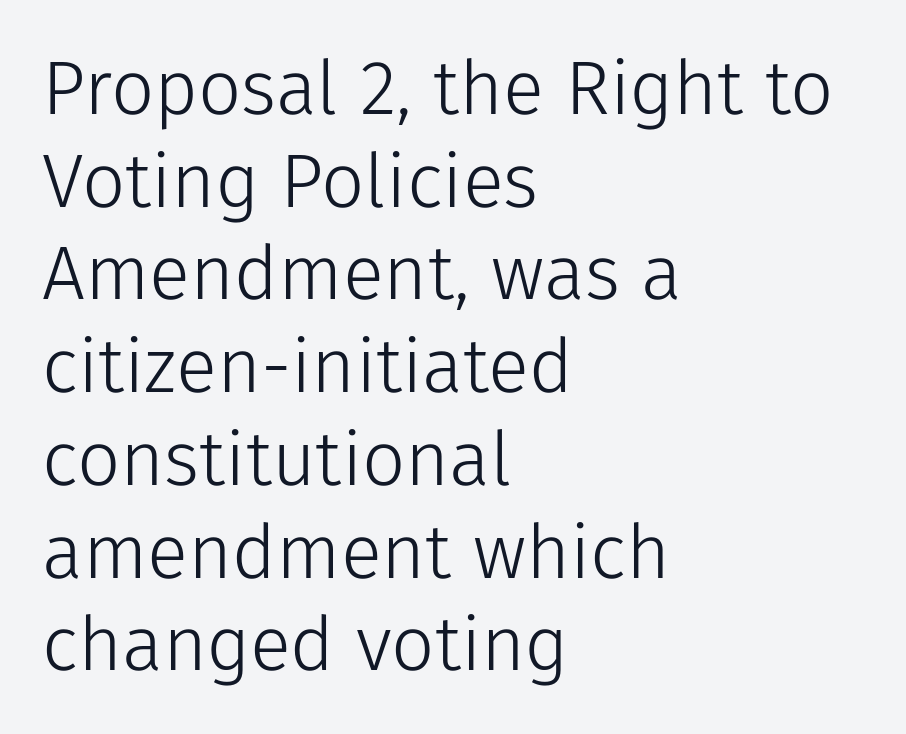
The image shows 76 px light sans-serif type, upright; set left-aligned, line spacing 1.22x, normal letter spacing, not underlined; low stroke contrast and a medium x-height.
